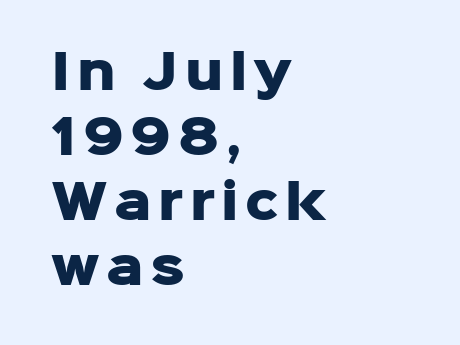
This sample has the flowing, uneven cadence of proportional lettering. Interline gaps are of average width in this sample. The rendering uses a bold face; every stroke is thick and dark. Posture: vertical. The setting favours the left margin, as ordinary paragraphs usually do.
